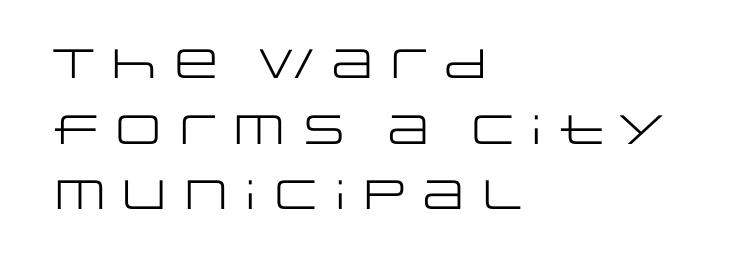
{"serif": "no", "italic": "no", "bold": "no", "weight": "regular", "width": "wide", "stroke_contrast": "low", "x_height": "large", "monospaced": "no", "underline": "no", "align": "left", "line_spacing": "normal", "line_spacing_ratio": 1.6, "letter_spacing": "normal", "letter_spacing_em": 0.0, "glyph_px": 41}
